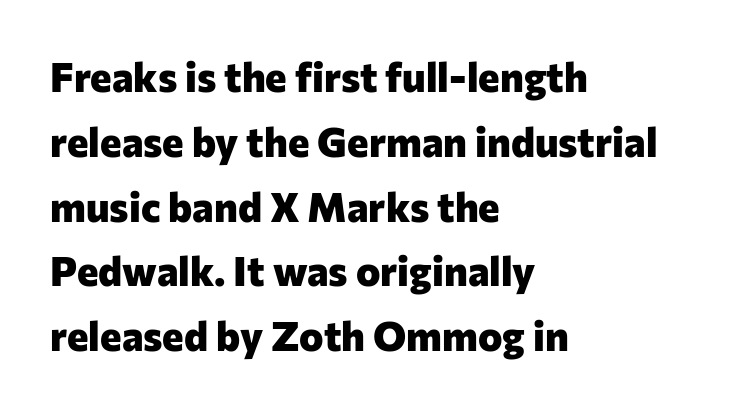
Honestly, there is no underline to notice here at all. Heft: maximum for text — a bold. Glyph-to-glyph distance matches everyday printed text. The letters stand straight up with perfectly vertical stems. This is sans-serif lettering, the kind often seen on screens and signage.
